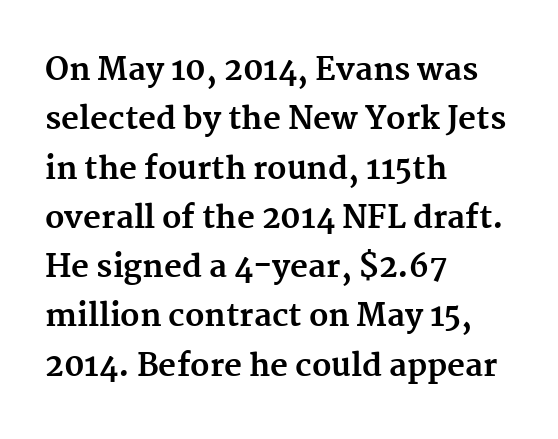
Q: Is the text bold? A: Yes.
Q: Is the text italic (slanted)? A: No, it is upright.
Q: Is the typeface a serif or a sans-serif typeface? A: Serif.
Q: Is the text underlined? A: No.
Q: How is the paragraph aligned? A: Left-aligned.
Q: Is the spacing between letters normal or unusually wide? A: Normal.
Q: Is the spacing between lines tight, normal or loose? A: Normal.
Q: Width (condensed, normal, or wide)? A: Normal.
Q: Stroke contrast? A: Medium.
Q: x-height? A: Medium.
Q: Monospaced? A: No.
